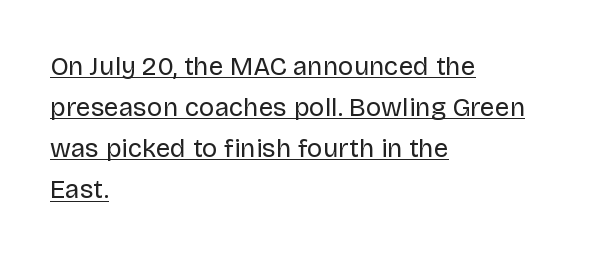
The lines sit at an ordinary, default distance from one another. In designer terms, the underline attribute is active on this setting. The type is set solid horizontally, with unmodified tracking. These lines were composed using upright roman letters. A classic flush-left, rag-right setting is used for this passage.
